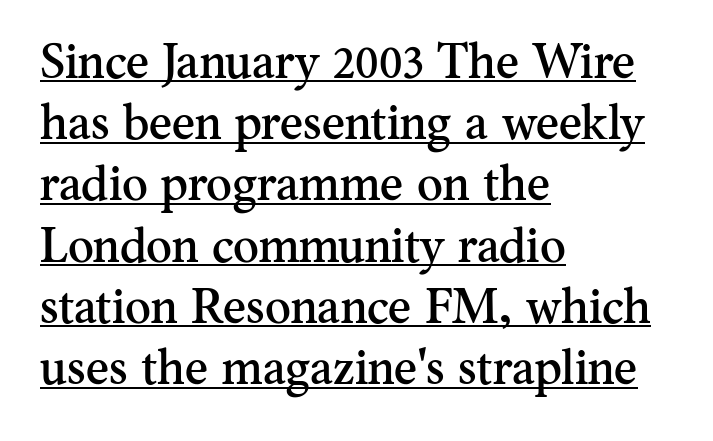
The face used here is proportionally spaced, like ordinary book or web type. The rendering anchors every line to the left-hand side. Italic: no, the glyphs are upright roman. Honestly, the underline is the first thing you notice here. This is serif lettering, the kind often seen in printed books. Successive baselines arrive at the customary interval.
